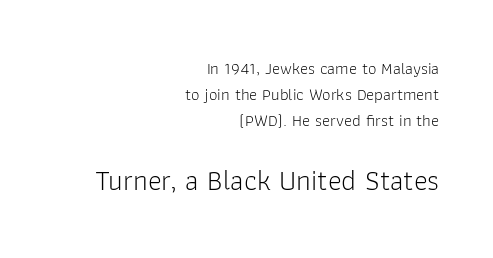
These lines are composed in type without serifs. The lines are quadded right. Here the glyphs are tracked normally, forming tight word shapes. Anything drawn beneath the words? Only blank space. The rendering enlarges the type as you move from the upper chunk to the lower. Leading matches the norm, producing a regular column.
